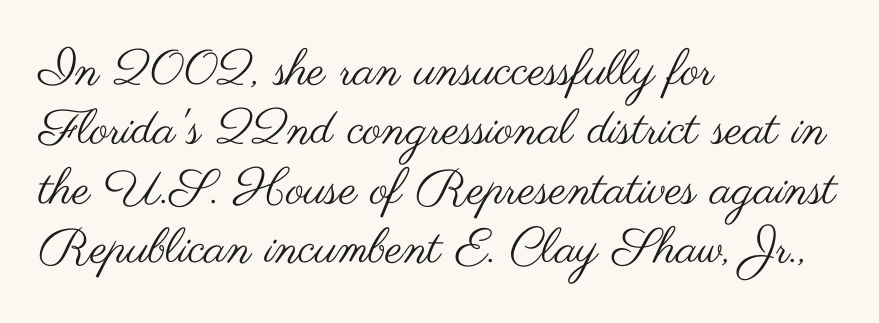
The image shows 49 px regular-weight, wide sans-serif type; set left-aligned, line spacing 1.21x, normal letter spacing, not underlined; medium stroke contrast and a small x-height.
